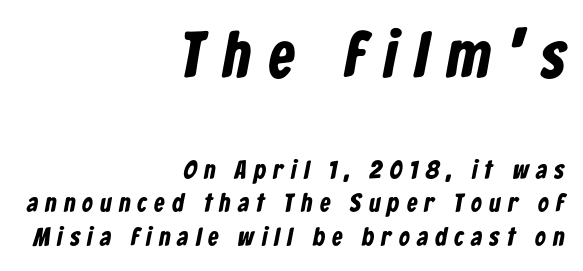
Q: Is the text bold? A: Yes.
Q: Is the typeface a serif or a sans-serif typeface? A: Sans-serif.
Q: Is the text underlined? A: No.
Q: How is the paragraph aligned? A: Right-aligned.
Q: Is the spacing between letters normal or unusually wide? A: Unusually wide.
Q: Is the spacing between lines tight, normal or loose? A: Normal.
Q: Which block of text is set in a larger size, the first (top) or the second (bottom)? A: The first (top) one.
Q: Width (condensed, normal, or wide)? A: Condensed.
Q: Stroke contrast? A: Low.
Q: x-height? A: Medium.
Q: Monospaced? A: No.
